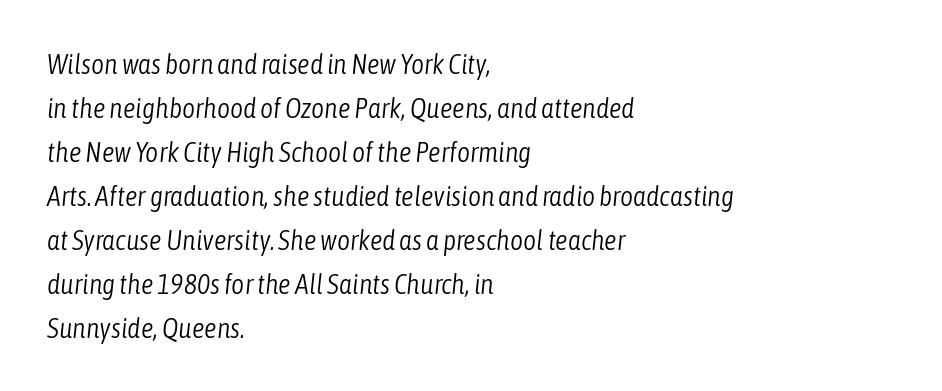
The image shows 28 px light, condensed type, italic (leaning right); set left-aligned, normal line spacing (1.57x), normal letter spacing, not underlined; low stroke contrast and a medium x-height.
